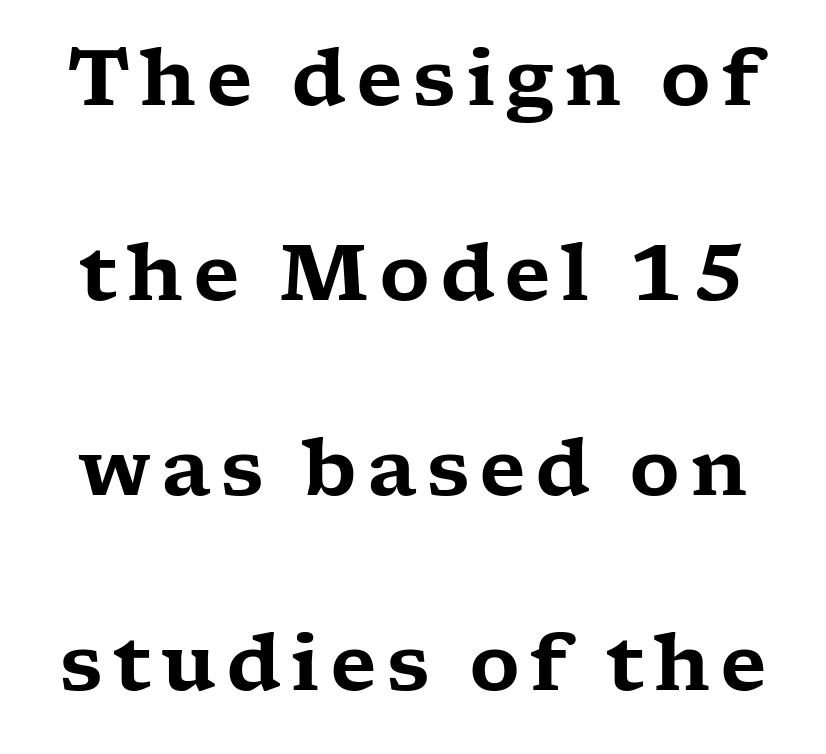
{"serif": "yes", "italic": "no", "width": "wide", "stroke_contrast": "low", "x_height": "medium", "monospaced": "no", "underline": "no", "line_spacing": "loose", "line_spacing_ratio": 2.5, "glyph_px": 78}
